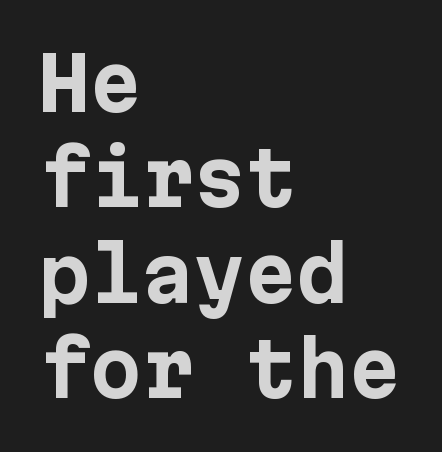
Q: Is the text bold? A: Yes.
Q: Is the text italic (slanted)? A: No, it is upright.
Q: Is the typeface a serif or a sans-serif typeface? A: Sans-serif.
Q: Is the text underlined? A: No.
Q: How is the paragraph aligned? A: Left-aligned.
Q: Is the spacing between letters normal or unusually wide? A: Normal.
Q: Is the spacing between lines tight, normal or loose? A: Normal.
Q: Width (condensed, normal, or wide)? A: Normal.
Q: Stroke contrast? A: Low.
Q: x-height? A: Medium.
